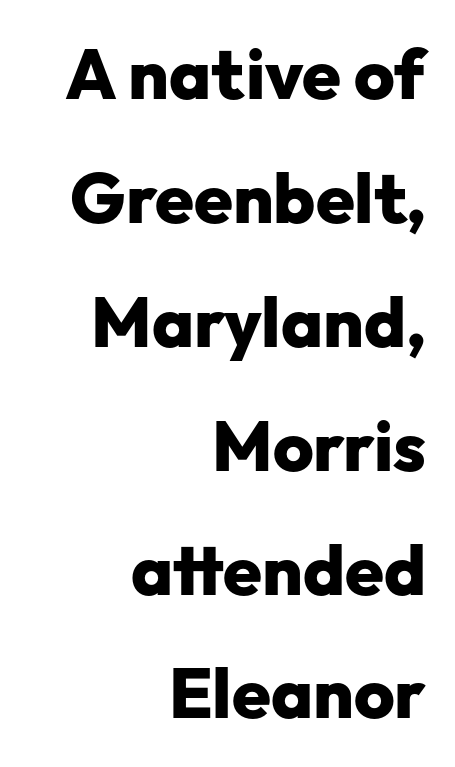
In terms of letterform style, serifs are entirely absent. Leftover space on each line is placed entirely before the opening word. The rendering keeps characters at their native spacing. Proportional: the letters do not fall into vertical columns. Is there any slant? The stems are plumb.
